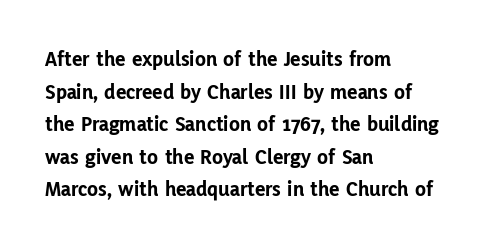
{"italic": "no", "bold": "yes", "underline": "no", "align": "left", "line_spacing": "normal", "line_spacing_ratio": 1.48, "letter_spacing": "normal", "letter_spacing_em": 0.0, "glyph_px": 22}
